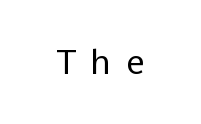
The image shows 34 px regular-weight sans-serif type, upright; set unusually wide letter spacing (+0.46 em), not underlined; low stroke contrast and a medium x-height.
